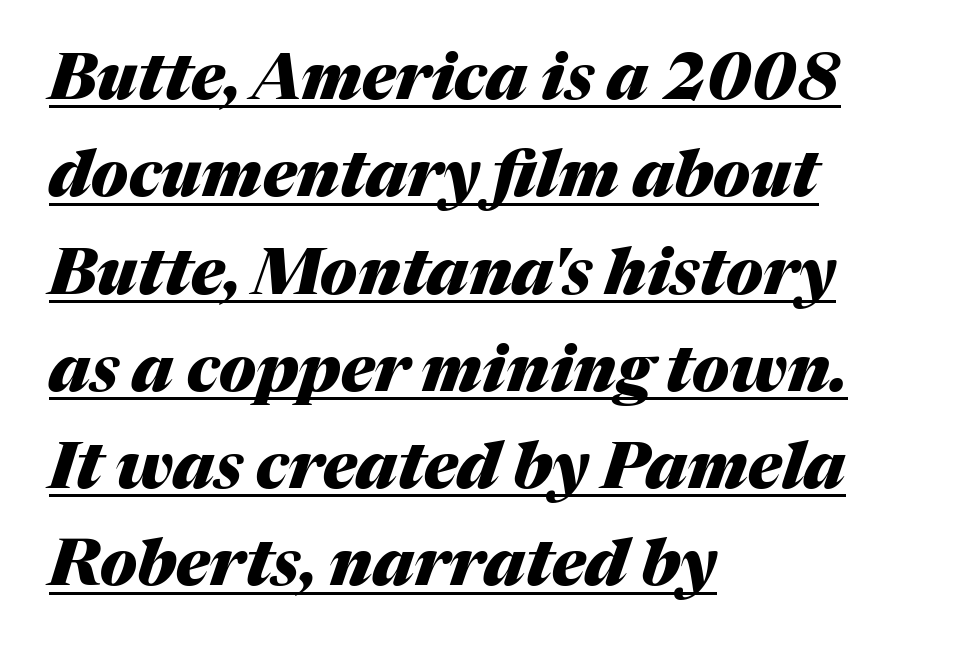
The image shows 64 px heavy type, italic (leaning right); set left-aligned, normal line spacing (1.52x), normal letter spacing, underlined; medium stroke contrast and a medium x-height.
